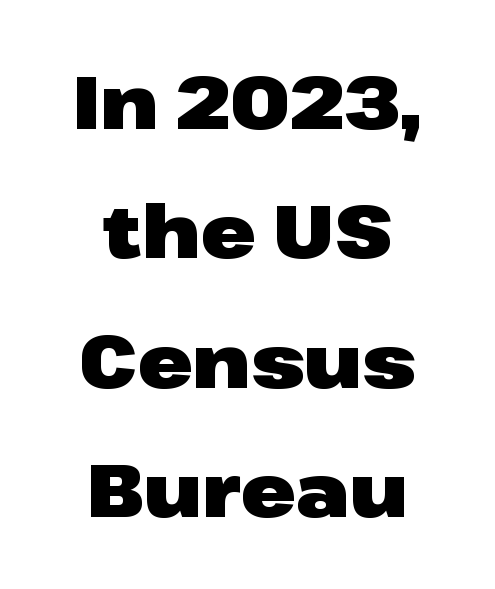
The image shows 74 px heavy, wide sans-serif type, upright; set centered, line spacing 1.75x, normal letter spacing, not underlined; low stroke contrast and a medium x-height.
